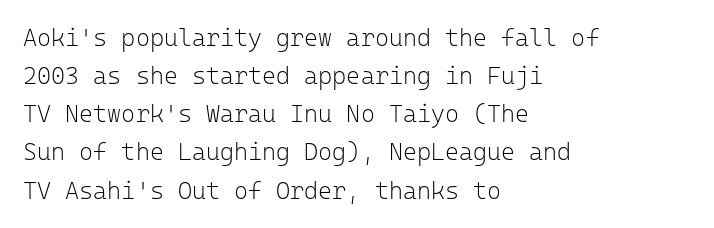
The image shows 24 px text type, upright; set left-aligned, normal line spacing (1.59x), normal letter spacing, not underlined.
